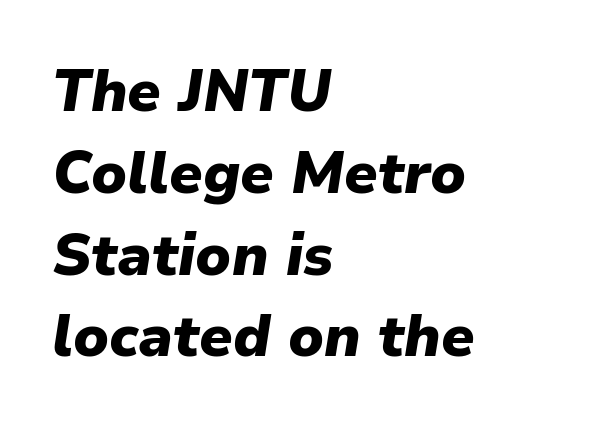
Evenly set lines give the paragraph a standard silhouette. Inter-character spacing is left at the font's built-in metrics. Rule under the text: the space is simply empty. Heft: maximum for text — a bold.
